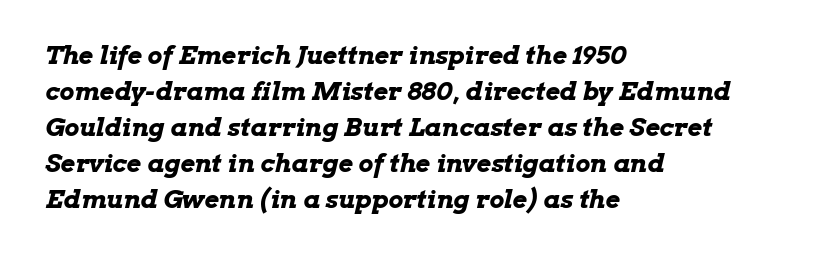
The horizontal fit of the characters is conventional and even. The passage shown is not underscored anywhere. These lines carry a lot of weight — the face is fully bold. An italicized treatment has been applied to the whole sample. This sample keeps an unexceptional amount of space between lines. The rendering anchors every line to the left-hand side.
